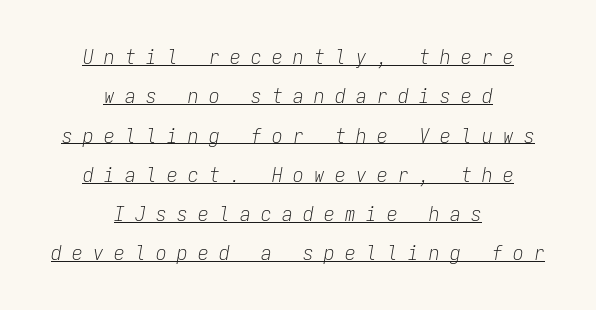
Q: Is the text bold? A: No.
Q: Is the text italic (slanted)? A: Yes, it leans right by about 9 degrees.
Q: Is the text underlined? A: Yes.
Q: How is the paragraph aligned? A: Centered.
Q: Is the spacing between letters normal or unusually wide? A: Unusually wide.
